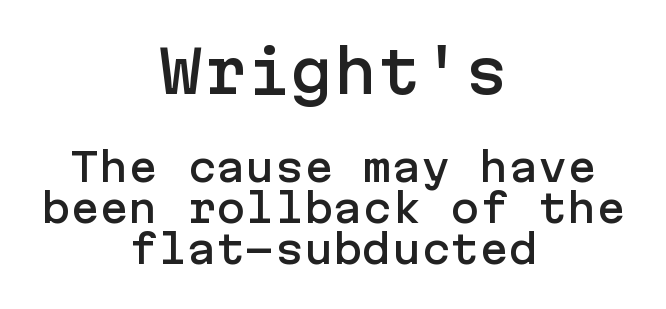
Bigger letters appear in the top chunk; the bottom chunk is reduced. I'd call this a sans setting — the letters go barefoot. Between one letter and the next there's only the usual sliver of space. Horizontally, the lines are justified to the midpoint only. These lines were composed using upright roman letters. Leading is clearly below the norm, producing a dense column.
